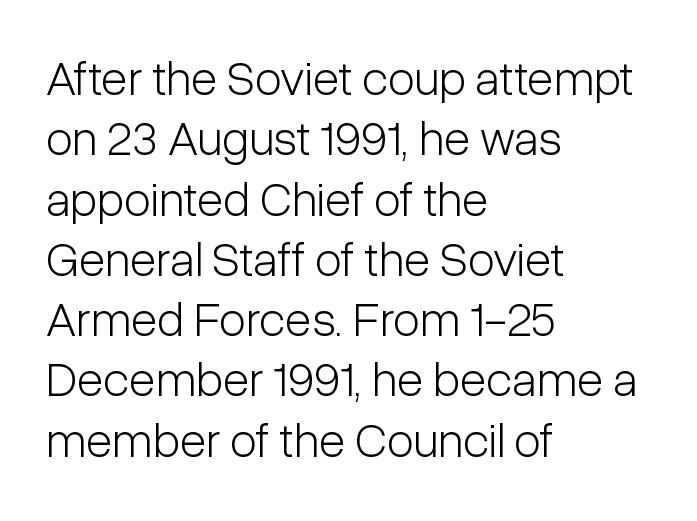
Q: Is the text bold? A: No.
Q: Is the text italic (slanted)? A: No, it is upright.
Q: Is the typeface a serif or a sans-serif typeface? A: Sans-serif.
Q: Is the text underlined? A: No.
Q: How is the paragraph aligned? A: Left-aligned.
Q: Is the spacing between letters normal or unusually wide? A: Normal.
Q: Width (condensed, normal, or wide)? A: Condensed.
Q: Stroke contrast? A: Low.
Q: x-height? A: Medium.
Q: Monospaced? A: No.
